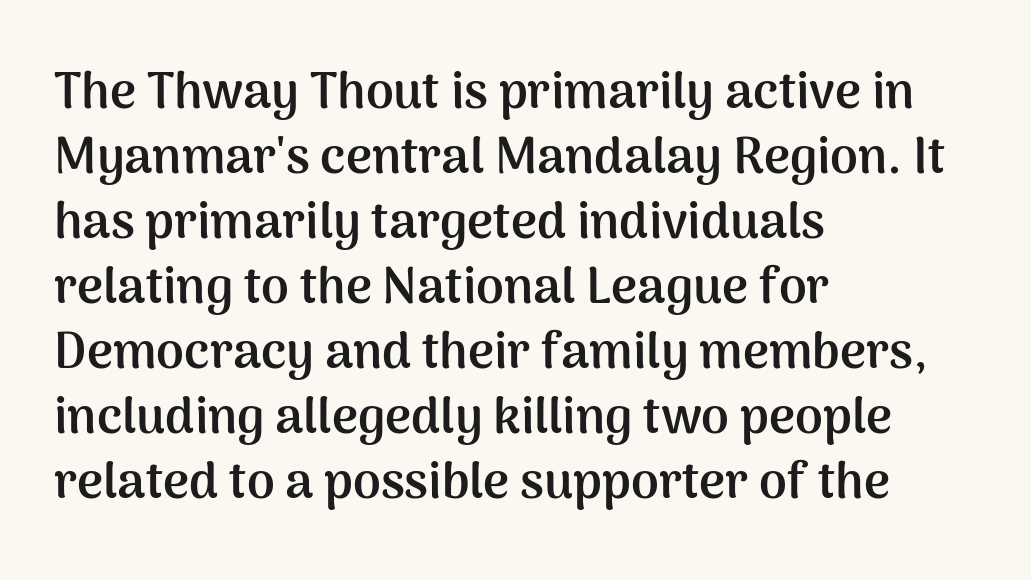
Q: Is the text bold? A: Yes.
Q: Is the text italic (slanted)? A: No, it is upright.
Q: Is the typeface a serif or a sans-serif typeface? A: Sans-serif.
Q: Is the text underlined? A: No.
Q: How is the paragraph aligned? A: Left-aligned.
Q: Is the spacing between letters normal or unusually wide? A: Normal.
Q: Is the spacing between lines tight, normal or loose? A: Normal.
Q: Width (condensed, normal, or wide)? A: Normal.
Q: Stroke contrast? A: Medium.
Q: x-height? A: Medium.
Q: Monospaced? A: No.
